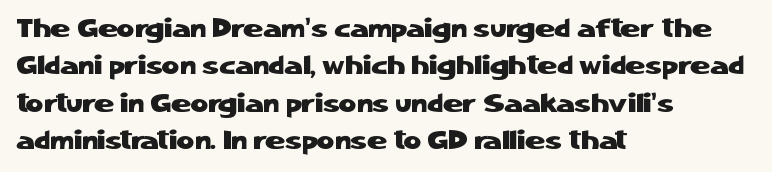
Normally led — the rows are evenly, conventionally spaced. Letter spacing: default. This is the regular roman posture of the typeface. Clear beneath every line of the passage. This rendering uses left alignment, leaving the right contour irregular.
